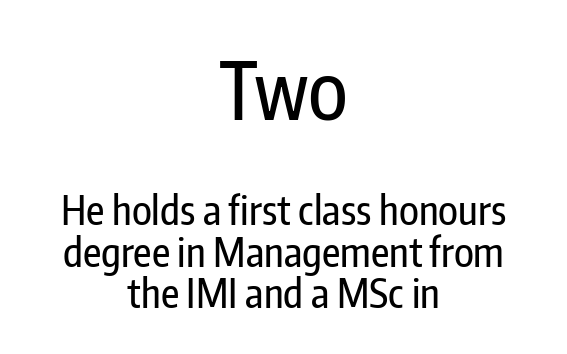
The image shows 80 px condensed sans-serif type, upright; set centered, tight line spacing (1.03x), normal letter spacing, not underlined; the first (top) block is 2.0x larger; low stroke contrast and a medium x-height.
